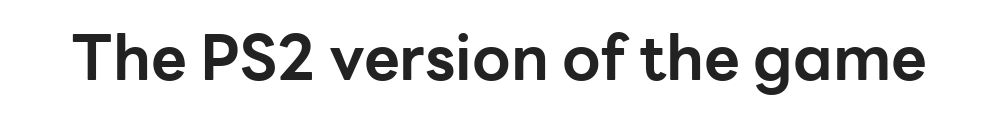
Q: Is the text bold? A: Yes.
Q: Is the text italic (slanted)? A: No, it is upright.
Q: Is the typeface a serif or a sans-serif typeface? A: Sans-serif.
Q: Is the text underlined? A: No.
Q: Is the spacing between letters normal or unusually wide? A: Normal.
Q: Width (condensed, normal, or wide)? A: Normal.
Q: Stroke contrast? A: Low.
Q: x-height? A: Medium.
Q: Monospaced? A: No.
